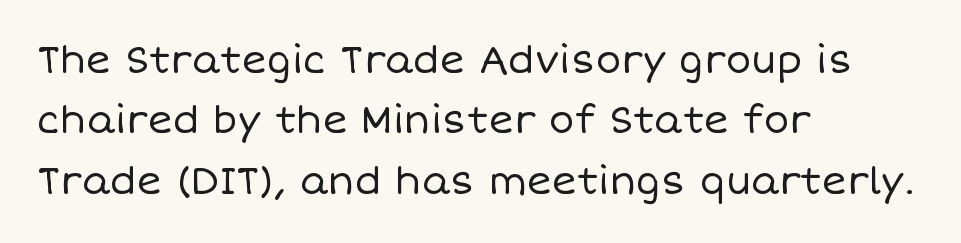
The image shows 38 px regular-weight type, upright; set left-aligned, normal line spacing (1.59x), normal letter spacing, not underlined; low stroke contrast and a large x-height.
